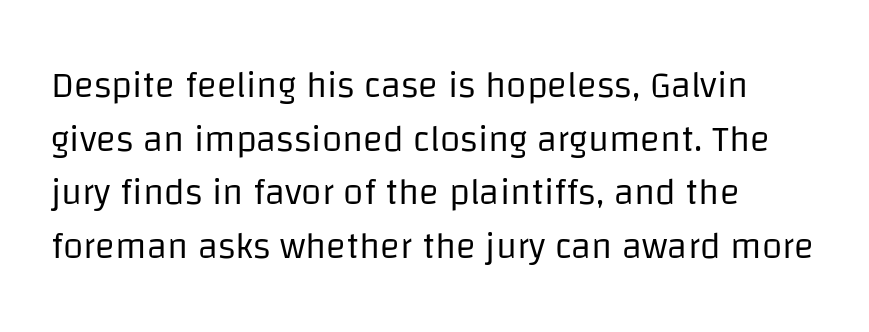
{"serif": "no", "italic": "no", "bold": "no", "weight": "regular", "width": "normal", "stroke_contrast": "low", "x_height": "large", "monospaced": "no", "underline": "no", "align": "left", "line_spacing": "normal", "line_spacing_ratio": 1.45, "letter_spacing": "normal", "letter_spacing_em": 0.0, "glyph_px": 37}
